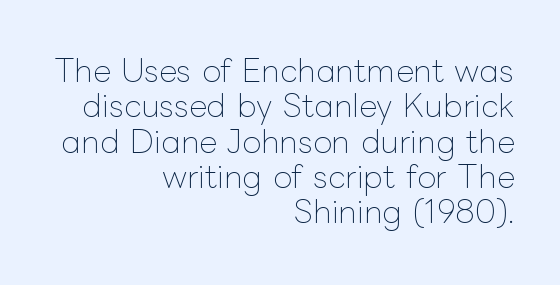
Q: Is the text bold? A: No.
Q: Is the text italic (slanted)? A: No, it is upright.
Q: Is the text underlined? A: No.
Q: How is the paragraph aligned? A: Right-aligned.
Q: Is the spacing between letters normal or unusually wide? A: Normal.
Q: Is the spacing between lines tight, normal or loose? A: Tight.
Q: Width (condensed, normal, or wide)? A: Normal.
Q: Stroke contrast? A: Low.
Q: x-height? A: Medium.
Q: Monospaced? A: No.
